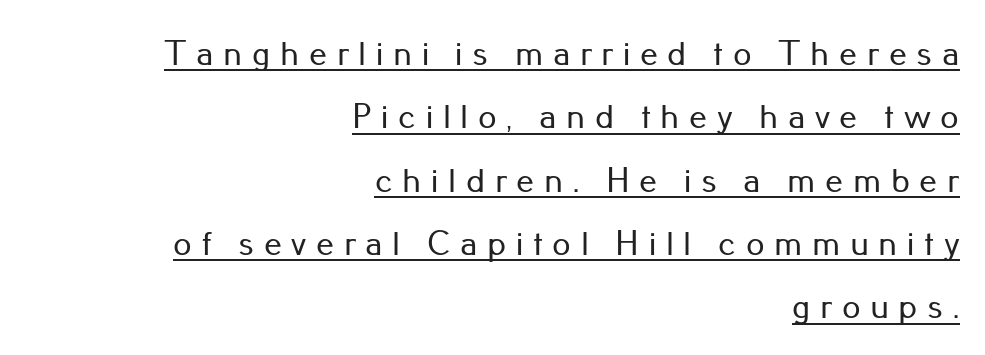
{"serif": "no", "italic": "no", "width": "normal", "stroke_contrast": "low", "x_height": "small", "monospaced": "no", "underline": "yes", "align": "right", "line_spacing_ratio": 1.76, "letter_spacing": "wide", "letter_spacing_em": 0.27, "glyph_px": 36}
